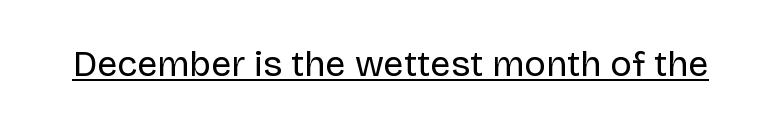
{"serif": "no", "italic": "no", "bold": "no", "weight": "regular", "width": "normal", "stroke_contrast": "low", "x_height": "large", "monospaced": "no", "underline": "yes", "letter_spacing": "normal", "letter_spacing_em": 0.0, "glyph_px": 36}
